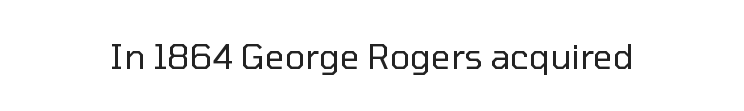
{"serif": "no", "italic": "no", "bold": "no", "weight": "regular", "width": "normal", "stroke_contrast": "low", "x_height": "medium", "monospaced": "no", "underline": "no", "letter_spacing": "normal", "letter_spacing_em": 0.0, "glyph_px": 34}
